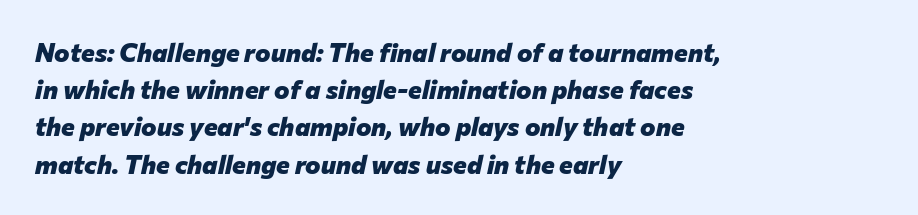
The image shows 26 px bold type, italic (leaning right); set left-aligned, normal line spacing (1.43x), normal letter spacing, not underlined.
